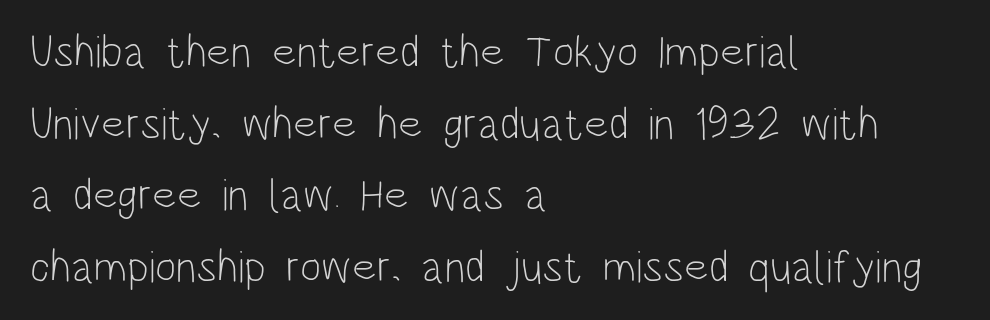
Typeset ragged right — the left edge is the straight one. It's the straight-up-and-down kind of type. A typesetter would call this proportional, since set widths differ per character. The face used here is a sans, in the tradition of grotesques and geometrics. Only glyphs here, with clear space below each row. Vertical spacing — default.
